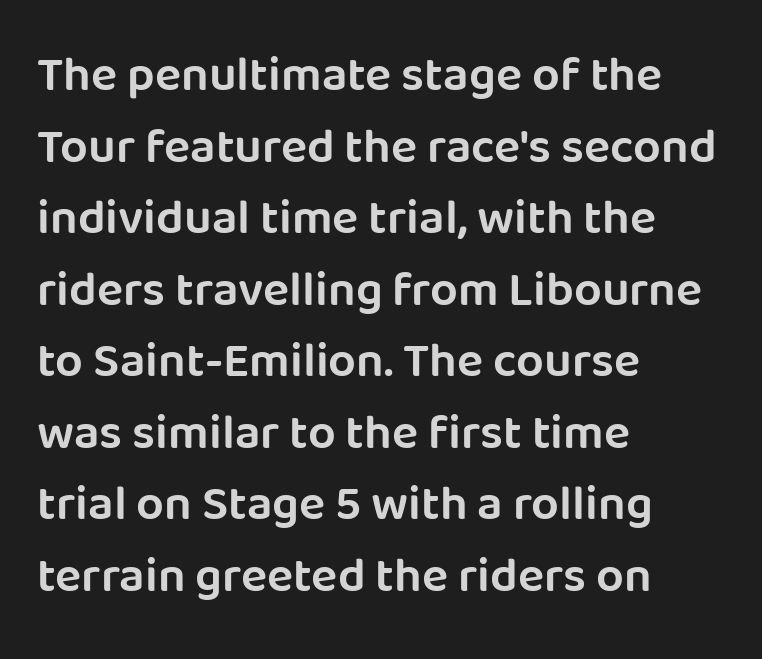
The image shows 49 px semibold sans-serif type, upright; set left-aligned, normal line spacing (1.46x), normal letter spacing, not underlined; low stroke contrast and a large x-height.
